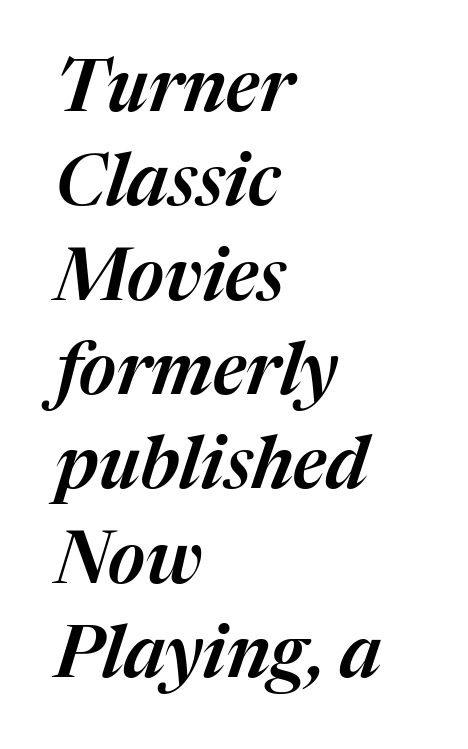
Q: Is the text italic (slanted)? A: Yes, it leans right by about 17 degrees.
Q: Is the text underlined? A: No.
Q: How is the paragraph aligned? A: Left-aligned.
Q: Is the spacing between letters normal or unusually wide? A: Normal.
Q: Is the spacing between lines tight, normal or loose? A: Normal.
Q: Width (condensed, normal, or wide)? A: Normal.
Q: Stroke contrast? A: Medium.
Q: x-height? A: Medium.
Q: Monospaced? A: No.
